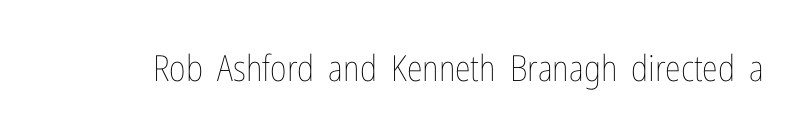
The image shows 36 px thin, condensed type, upright; set normal letter spacing, not underlined; low stroke contrast and a medium x-height.
